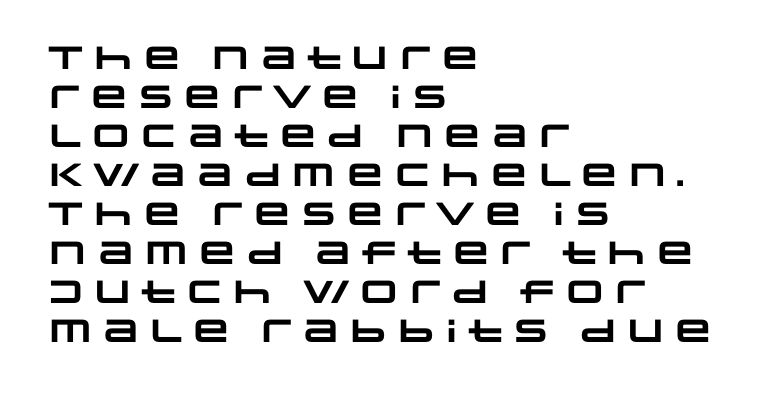
Q: Is the text bold? A: Yes.
Q: Is the typeface a serif or a sans-serif typeface? A: Sans-serif.
Q: Is the text underlined? A: No.
Q: How is the paragraph aligned? A: Left-aligned.
Q: Is the spacing between letters normal or unusually wide? A: Normal.
Q: Width (condensed, normal, or wide)? A: Wide.
Q: Stroke contrast? A: Low.
Q: x-height? A: Large.
Q: Monospaced? A: No.
